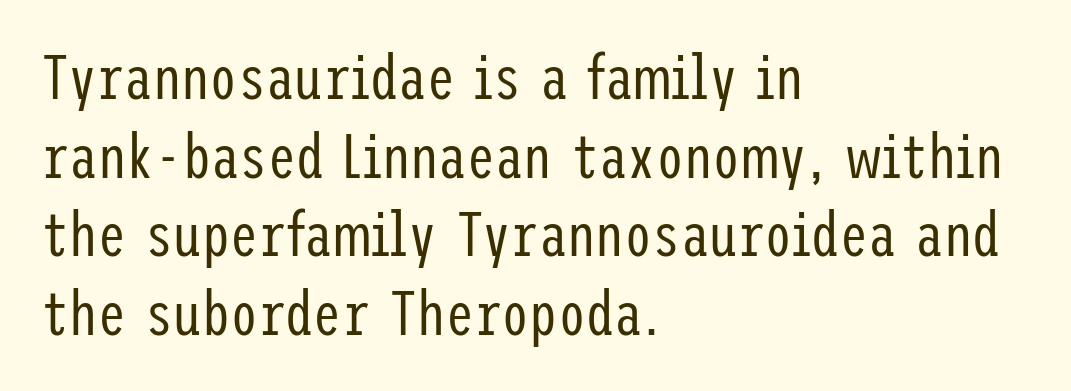
Nobody touched the tracking dial on this one. Vertical stems look standard width or narrower in stroke. Letterform terminals end flat and unadorned throughout the passage. Is there much room between lines? A standard amount, neither cramped nor airy. These lines were composed using upright roman letters.
